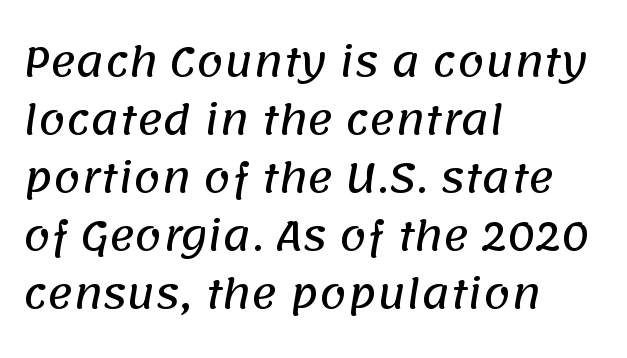
The image shows 39 px sans-serif type; set left-aligned, normal line spacing (1.49x), normal letter spacing, not underlined; low stroke contrast and a large x-height.
